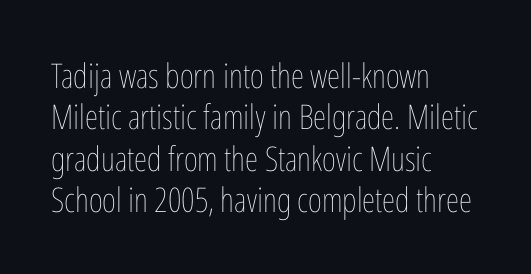
{"italic": "no", "bold": "no", "weight": "thin", "width": "condensed", "stroke_contrast": "low", "x_height": "medium", "monospaced": "no", "underline": "no", "align": "left", "line_spacing_ratio": 1.22, "letter_spacing": "normal", "letter_spacing_em": 0.0, "glyph_px": 34}
